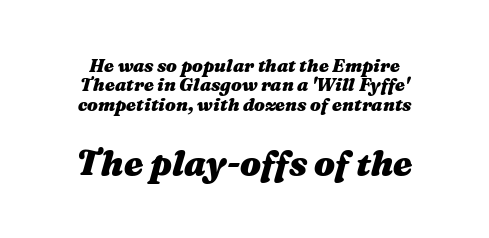
{"italic": "yes", "lean": "right", "slant_degrees": 16, "bold": "yes", "weight": "heavy", "width": "wide", "stroke_contrast": "medium", "x_height": "medium", "monospaced": "no", "underline": "no", "line_spacing": "tight", "line_spacing_ratio": 1.07, "letter_spacing": "normal", "letter_spacing_em": 0.0, "larger_block": "second", "size_ratio": 1.94, "glyph_px": 35}
